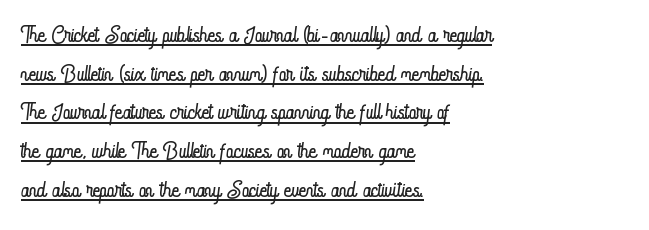
The image shows 32 px light, condensed type; set left-aligned, line spacing 1.21x, normal letter spacing, underlined; low stroke contrast and a small x-height.
